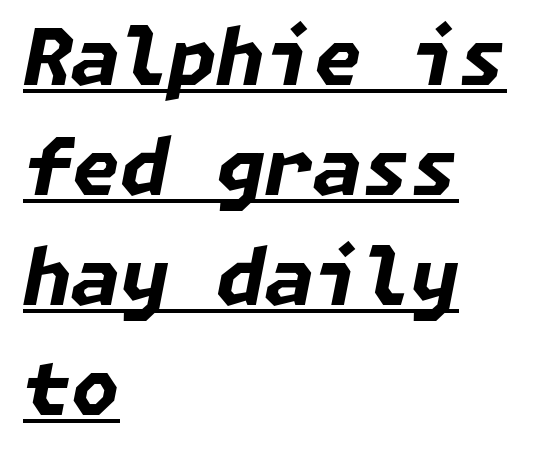
The type is set solid horizontally, with unmodified tracking. The rows are spaced the way most documents space them. A baseline rule has been typeset under these characters. A full-strength bold gives these letters their thick strokes. Alignment: flush left. Slanted lettering throughout.
